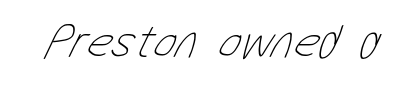
{"bold": "no", "weight": "thin", "width": "condensed", "stroke_contrast": "low", "x_height": "medium", "monospaced": "no", "underline": "no", "letter_spacing": "normal", "letter_spacing_em": 0.0, "glyph_px": 48}
